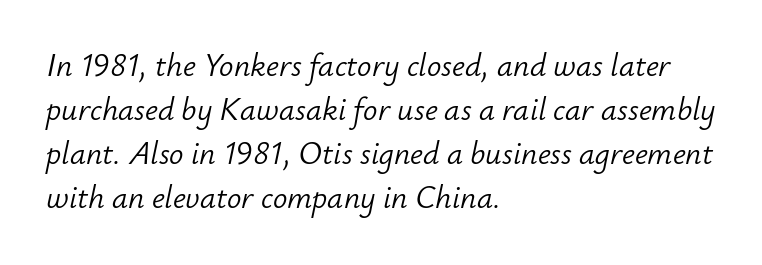
Q: Is the text bold? A: No.
Q: Is the text italic (slanted)? A: Yes, it leans right by about 12 degrees.
Q: Is the text underlined? A: No.
Q: How is the paragraph aligned? A: Left-aligned.
Q: Is the spacing between letters normal or unusually wide? A: Normal.
Q: Is the spacing between lines tight, normal or loose? A: Normal.
Q: Width (condensed, normal, or wide)? A: Normal.
Q: Stroke contrast? A: Low.
Q: x-height? A: Small.
Q: Monospaced? A: No.
